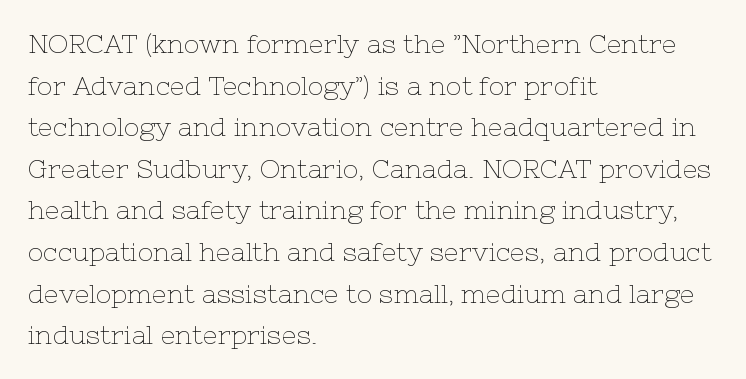
{"italic": "no", "bold": "no", "underline": "no", "align": "left", "line_spacing": "normal", "line_spacing_ratio": 1.6, "letter_spacing": "normal", "letter_spacing_em": 0.0, "glyph_px": 26}
